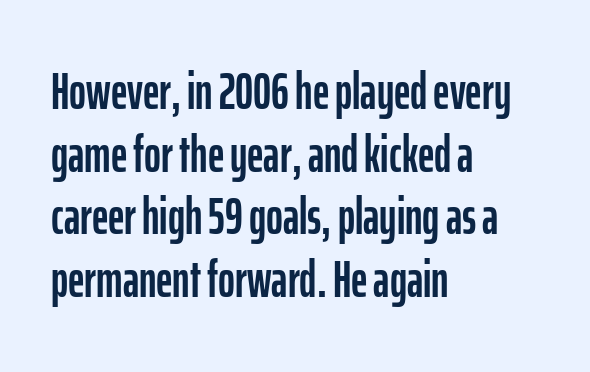
The image shows 51 px condensed sans-serif type, upright; set left-aligned, line spacing 1.23x, normal letter spacing, not underlined; low stroke contrast and a medium x-height.
